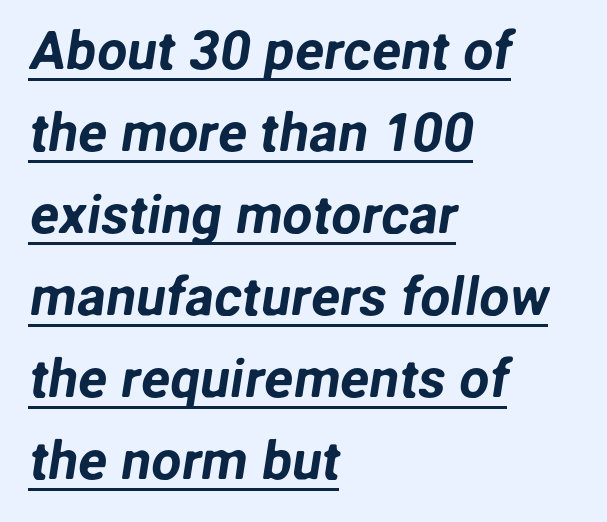
The image shows 54 px sans-serif type; set left-aligned, normal line spacing (1.52x), normal letter spacing, underlined; low stroke contrast and a medium x-height.
